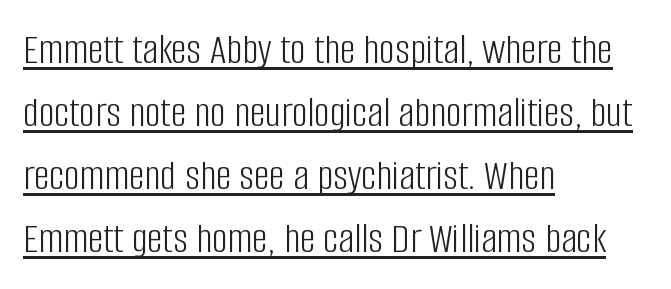
{"serif": "no", "italic": "no", "bold": "no", "weight": "light", "width": "condensed", "stroke_contrast": "low", "x_height": "large", "monospaced": "no", "underline": "yes", "align": "left", "line_spacing": "normal", "line_spacing_ratio": 1.43, "letter_spacing": "normal", "letter_spacing_em": 0.0, "glyph_px": 44}
